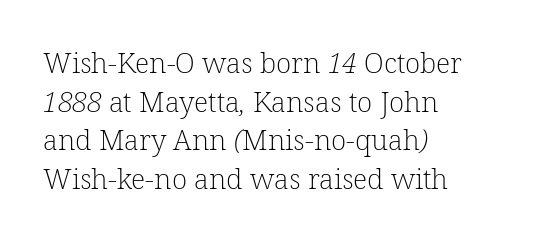
Serifs: yes, visible at the terminals of the letterforms. Looks like regular typesetting: each glyph gets only the width it needs. Normally led — the rows are evenly, conventionally spaced. Which margin do the lines hug? The left one — the right edge is uneven.
